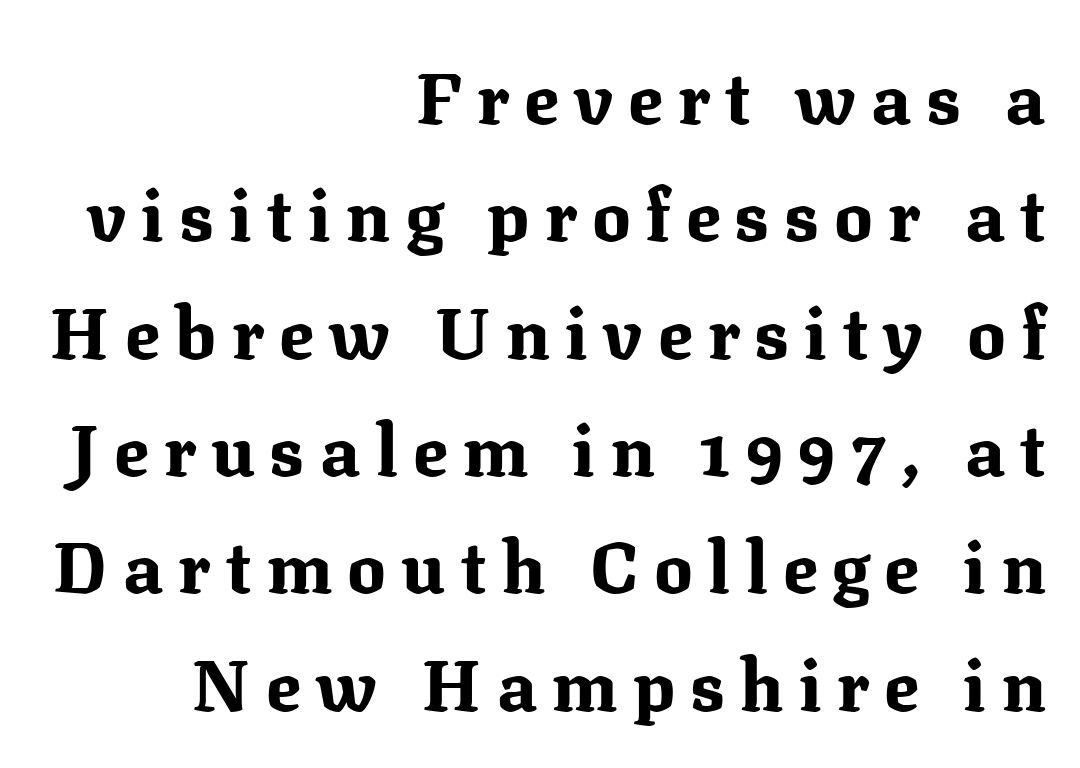
The image shows 72 px bold serif type, upright; set right-aligned, normal line spacing (1.63x), unusually wide letter spacing (+0.21 em), not underlined; medium stroke contrast and a medium x-height.
